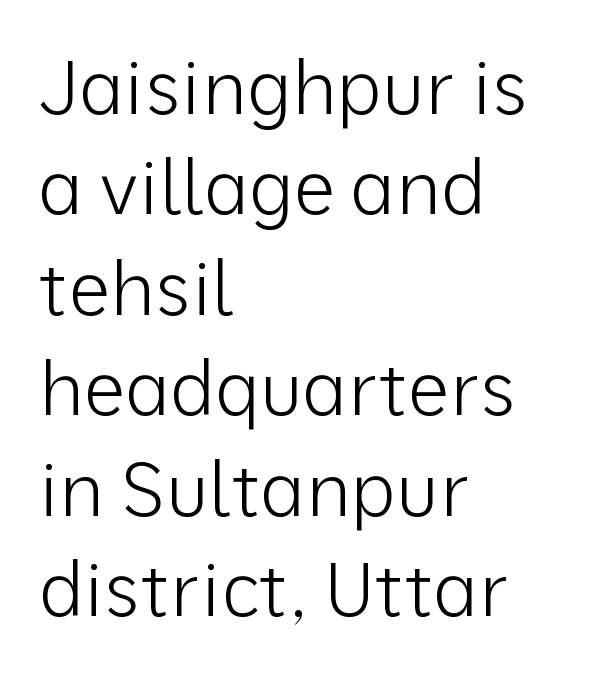
The image shows 75 px light sans-serif type, upright; set left-aligned, normal line spacing (1.34x), normal letter spacing, not underlined; low stroke contrast and a medium x-height.
